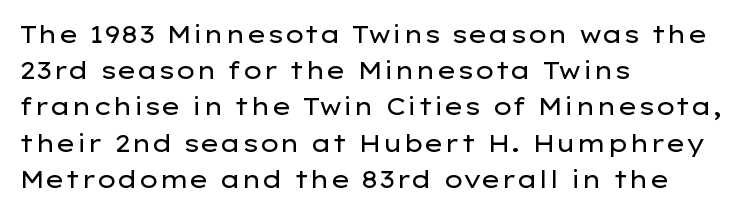
Default kerning and tracking; the words read as compact shapes. Tall strokes in this sample are plumb rather than angled. This rendering uses left alignment, leaving the right contour irregular. Students, observe: this is what conventionally led text looks like. Each stroke keeps to a modest, everyday thickness or less. Honestly, there is no underline to notice here at all.
